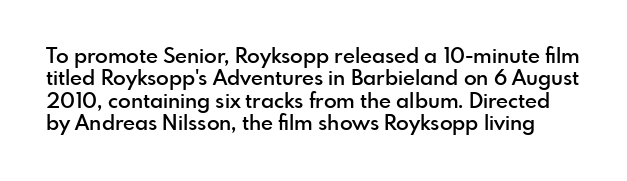
The image shows 21 px text type, upright; set tight line spacing (1.06x), normal letter spacing, not underlined.
